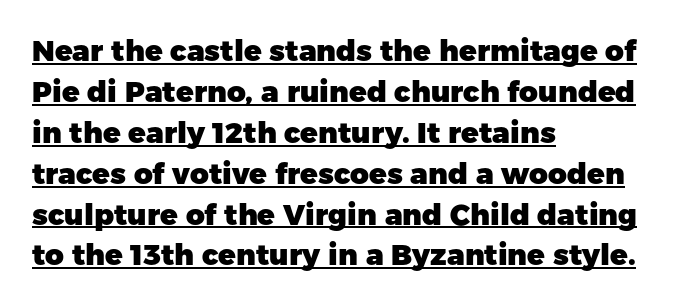
The image shows 29 px heavy sans-serif type, upright; set left-aligned, normal line spacing (1.41x), normal letter spacing, underlined; low stroke contrast and a medium x-height.
